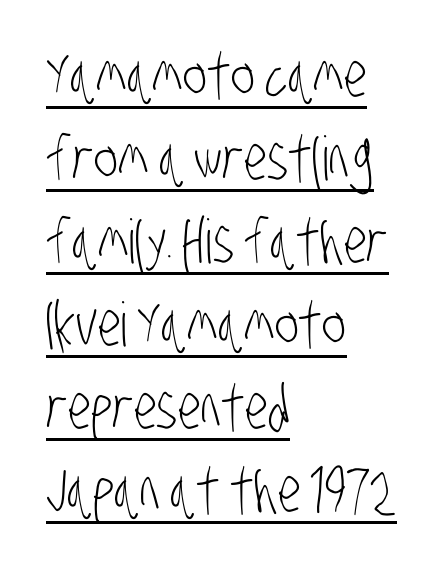
The image shows 61 px light, condensed sans-serif type; set left-aligned, normal line spacing (1.36x), normal letter spacing, underlined; low stroke contrast and a large x-height.
